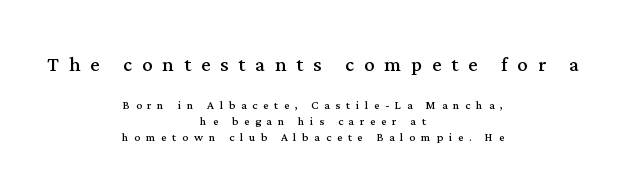
{"italic": "no", "bold": "no", "underline": "no", "align": "center", "line_spacing": "tight", "line_spacing_ratio": 1.05, "letter_spacing": "wide", "letter_spacing_em": 0.38, "larger_block": "first", "size_ratio": 1.73, "glyph_px": 26}
